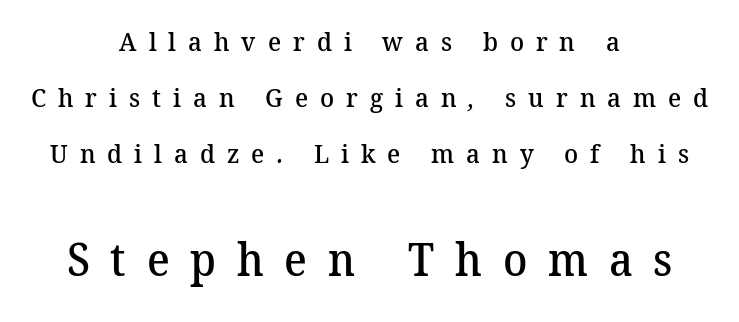
Q: Is the text bold? A: Semi-bold.
Q: Is the typeface a serif or a sans-serif typeface? A: Serif.
Q: Is the text underlined? A: No.
Q: How is the paragraph aligned? A: Centered.
Q: Is the spacing between letters normal or unusually wide? A: Unusually wide.
Q: Is the spacing between lines tight, normal or loose? A: Loose.
Q: Which block of text is set in a larger size, the first (top) or the second (bottom)? A: The second (bottom) one.
Q: Width (condensed, normal, or wide)? A: Normal.
Q: Stroke contrast? A: Medium.
Q: x-height? A: Medium.
Q: Monospaced? A: No.
